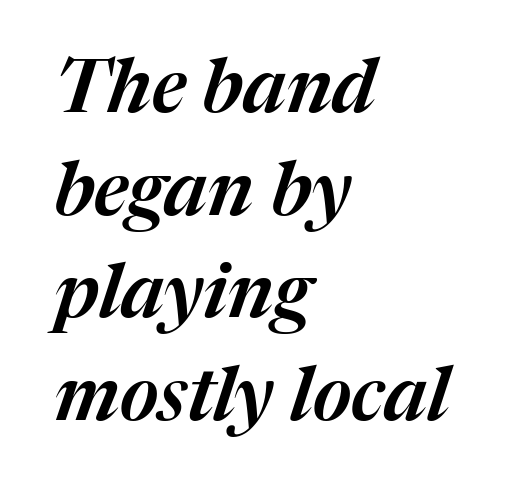
Notice how descenders clear the ascenders below comfortably — that's standard leading. The passage is arranged the way most books set body copy — flush left. Rendered with sloped, italic letterforms. The passage shown is typed in a proportional face where columns would drift. The letters sit at their default tracking, neither squeezed nor spread.
